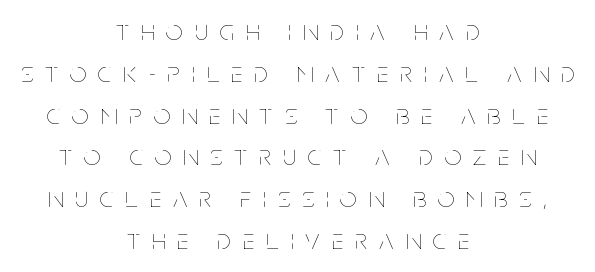
The image shows 29 px thin, condensed type, upright; set centered, normal line spacing (1.44x), unusually wide letter spacing (+0.42 em), not underlined; low stroke contrast and a large x-height.
